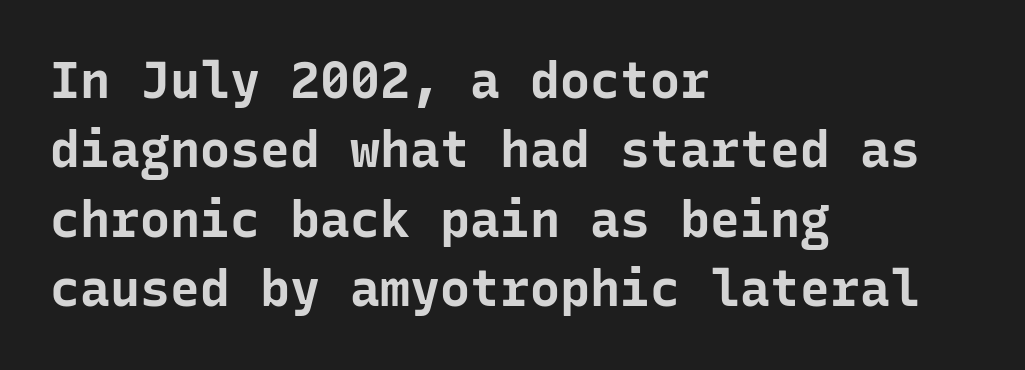
{"serif": "no", "italic": "no", "bold": "yes", "weight": "bold", "width": "normal", "stroke_contrast": "low", "x_height": "medium", "monospaced": "yes", "underline": "no", "align": "left", "line_spacing": "normal", "line_spacing_ratio": 1.39, "letter_spacing": "normal", "letter_spacing_em": 0.0, "glyph_px": 50}
